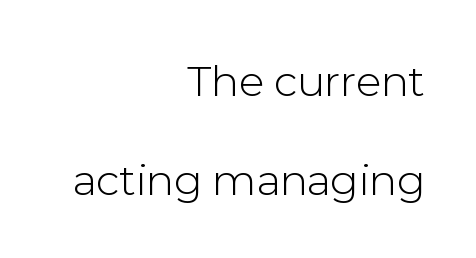
{"serif": "no", "italic": "no", "bold": "no", "weight": "light", "width": "normal", "x_height": "medium", "monospaced": "no", "underline": "no", "align": "right", "line_spacing": "loose", "line_spacing_ratio": 2.15, "letter_spacing": "normal", "letter_spacing_em": 0.0, "glyph_px": 46}
